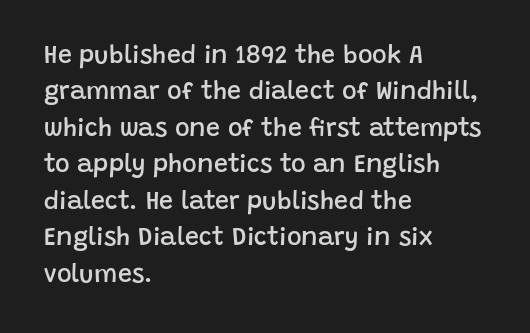
A somewhat darkened texture: the type is semibold rather than bold. If you drew a ruler down the left edge, every line would touch it. The zone under the glyphs is completely vacant. Ascenders rise straight up at ninety degrees. Caption: standard tracking, unaltered. Each new line begins a customary step beneath the previous one.
